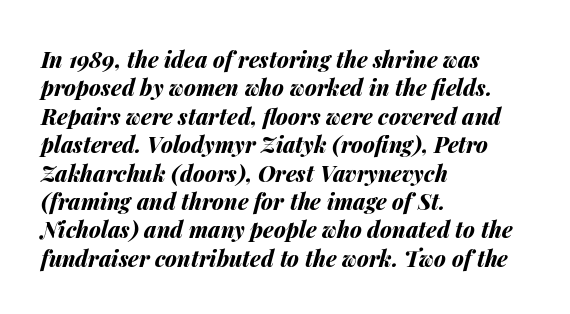
The image shows 22 px bold type, italic (leaning right); set left-aligned, normal line spacing (1.29x), normal letter spacing, not underlined.
